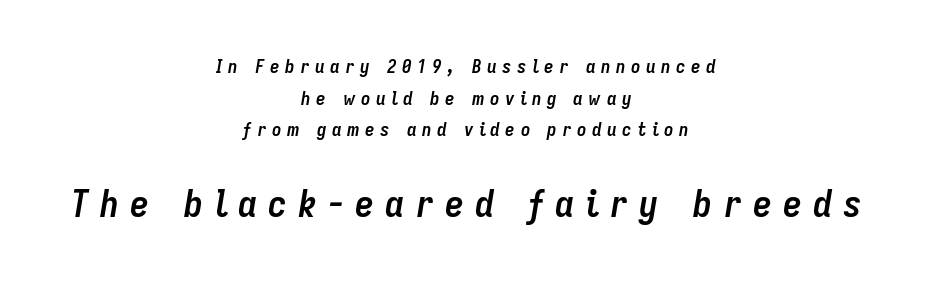
{"italic": "yes", "lean": "right", "slant_degrees": 9, "bold": "yes", "weight": "semibold", "width": "condensed", "stroke_contrast": "low", "x_height": "medium", "monospaced": "no", "underline": "no", "align": "center", "line_spacing": "normal", "line_spacing_ratio": 1.67, "letter_spacing": "wide", "letter_spacing_em": 0.29, "larger_block": "second", "size_ratio": 2.0, "glyph_px": 38}
